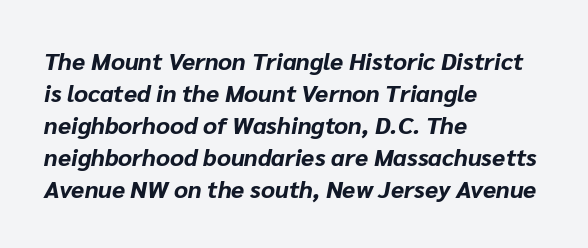
{"italic": "yes", "lean": "right", "slant_degrees": 10, "bold": "yes", "underline": "no", "align": "left", "line_spacing": "normal", "line_spacing_ratio": 1.33, "letter_spacing": "normal", "letter_spacing_em": 0.0, "glyph_px": 24}
